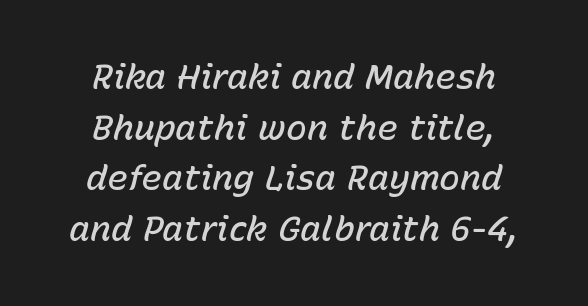
Q: Is the text bold? A: Semi-bold.
Q: Is the text italic (slanted)? A: Yes, it leans right by about 15 degrees.
Q: Is the text underlined? A: No.
Q: How is the paragraph aligned? A: Centered.
Q: Is the spacing between letters normal or unusually wide? A: Normal.
Q: Is the spacing between lines tight, normal or loose? A: Normal.
Q: Width (condensed, normal, or wide)? A: Normal.
Q: Stroke contrast? A: Low.
Q: x-height? A: Medium.
Q: Monospaced? A: No.
